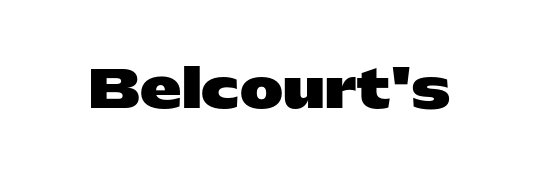
The image shows 52 px heavy, wide sans-serif type, upright; set normal letter spacing, not underlined; low stroke contrast and a medium x-height.
